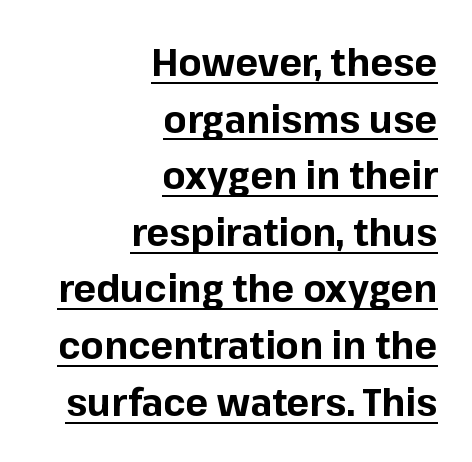
{"serif": "no", "italic": "no", "bold": "yes", "weight": "bold", "width": "normal", "stroke_contrast": "low", "x_height": "medium", "monospaced": "no", "underline": "yes", "align": "right", "line_spacing": "normal", "line_spacing_ratio": 1.49, "letter_spacing": "normal", "letter_spacing_em": 0.0, "glyph_px": 38}
